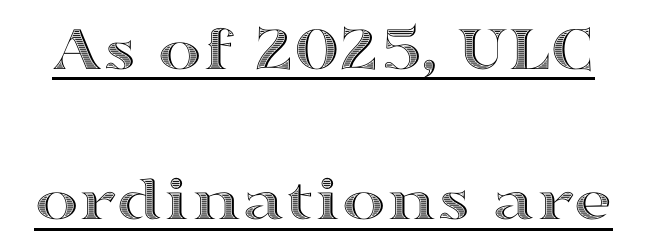
The gaps between neighbouring characters are ordinary and unremarkable. Baseline-to-baseline distance is far greater than the letter height. This sample has the flowing, uneven cadence of proportional lettering. Rendered with straight, roman letterforms.
